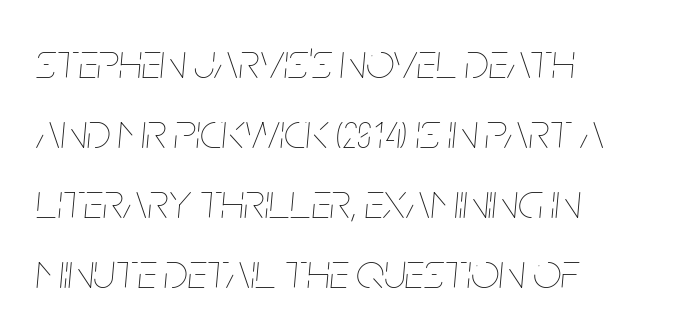
The image shows 50 px thin, condensed type, italic (leaning right); set left-aligned, normal line spacing (1.4x), normal letter spacing, not underlined; low stroke contrast and a large x-height.
